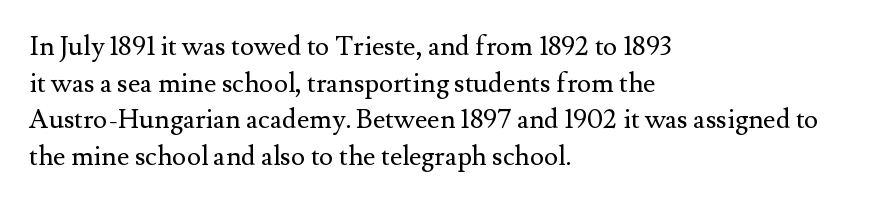
{"italic": "no", "bold": "no", "underline": "no", "align": "left", "line_spacing": "normal", "line_spacing_ratio": 1.36, "letter_spacing": "normal", "letter_spacing_em": 0.0, "glyph_px": 27}
